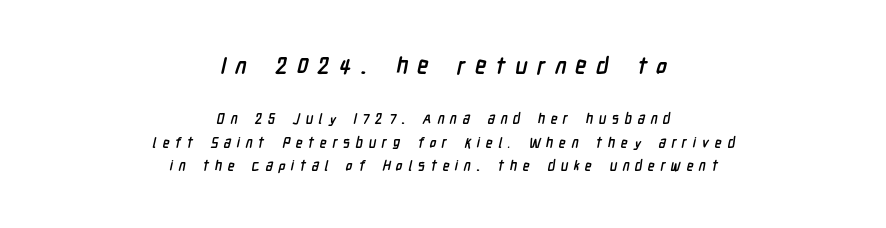
Leftover space on each line is divided equally before and after the words. Inter-character spacing is expanded well beyond the font's built-in metrics. This sample keeps an unexceptional amount of space between lines. Bold? Absolutely — the strokes are thick and heavy. The glyphs are unaccompanied by any horizontal stroke below them. Typesetter's note — upper block bumped up in size, lower block left smaller.
